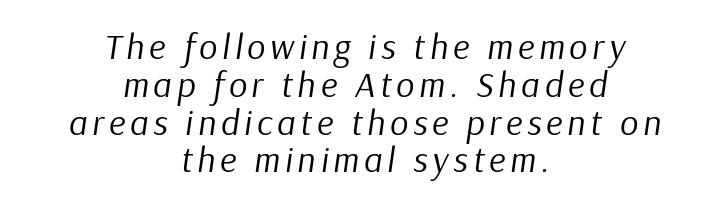
{"italic": "yes", "lean": "right", "slant_degrees": 9, "bold": "no", "weight": "regular", "width": "normal", "stroke_contrast": "low", "x_height": "medium", "monospaced": "no", "underline": "no", "align": "center", "line_spacing": "tight", "line_spacing_ratio": 1.05, "glyph_px": 36}
